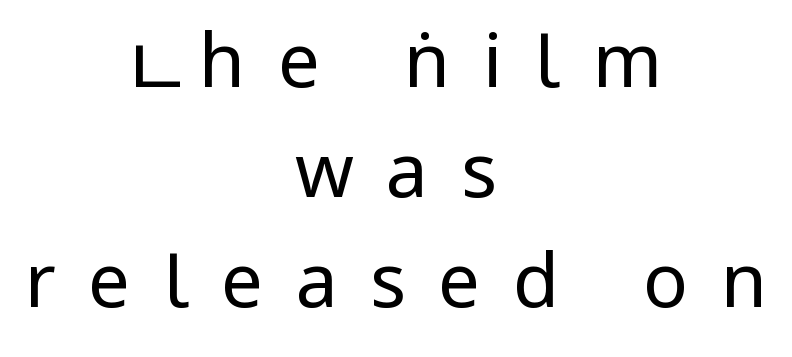
Q: Is the text bold? A: No.
Q: Is the text italic (slanted)? A: No, it is upright.
Q: Is the typeface a serif or a sans-serif typeface? A: Sans-serif.
Q: Is the text underlined? A: No.
Q: How is the paragraph aligned? A: Centered.
Q: Is the spacing between letters normal or unusually wide? A: Unusually wide.
Q: Is the spacing between lines tight, normal or loose? A: Normal.
Q: Width (condensed, normal, or wide)? A: Condensed.
Q: Stroke contrast? A: Low.
